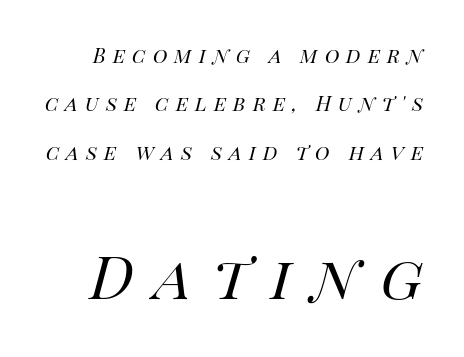
The image shows 60 px regular-weight type, italic (leaning right); set loose line spacing (2.42x), unusually wide letter spacing (+0.35 em), not underlined; the second (bottom) block is 3.0x larger; high stroke contrast and a large x-height.
